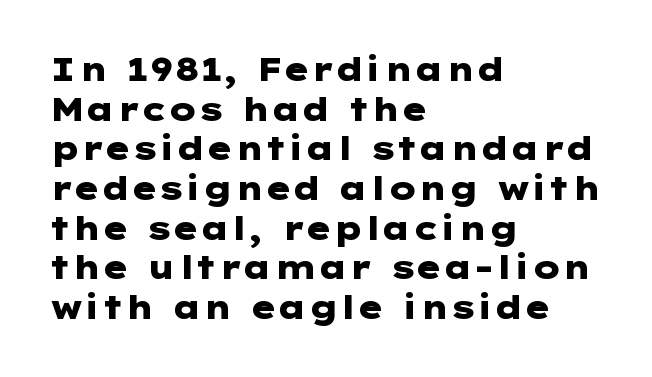
{"serif": "no", "italic": "no", "bold": "yes", "weight": "heavy", "width": "wide", "stroke_contrast": "low", "x_height": "medium", "underline": "no", "align": "left", "line_spacing_ratio": 1.24, "letter_spacing": "normal", "letter_spacing_em": 0.0, "glyph_px": 32}
